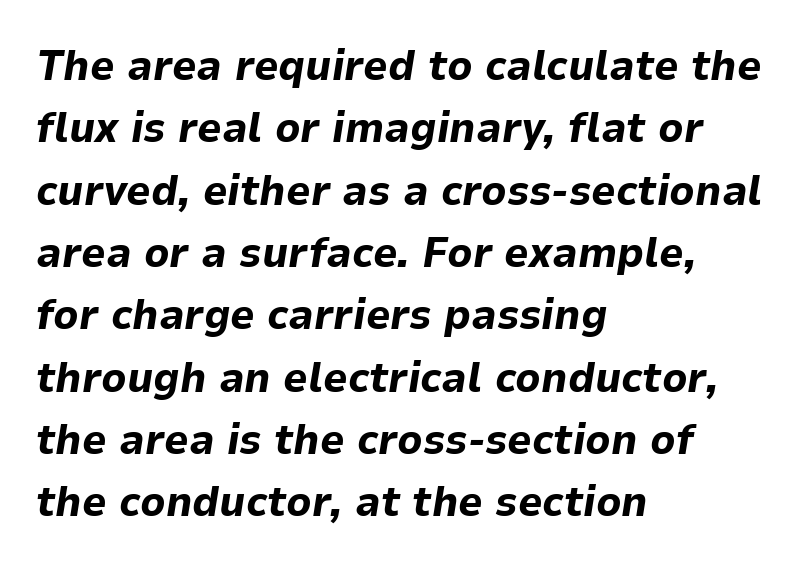
{"italic": "yes", "lean": "right", "slant_degrees": 9, "bold": "yes", "weight": "bold", "width": "normal", "stroke_contrast": "low", "x_height": "medium", "monospaced": "no", "underline": "no", "align": "left", "line_spacing": "normal", "line_spacing_ratio": 1.45, "letter_spacing": "normal", "letter_spacing_em": 0.0, "glyph_px": 43}
